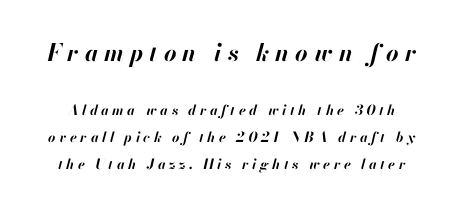
Glyph-to-glyph distance is far greater than everyday printed text. The designer dialed line spacing up above the default. In terms of weight, the rendering is a true, heavy bold. Scale decreases going downward across the two blocks. The gap between lines stays unmarked.
